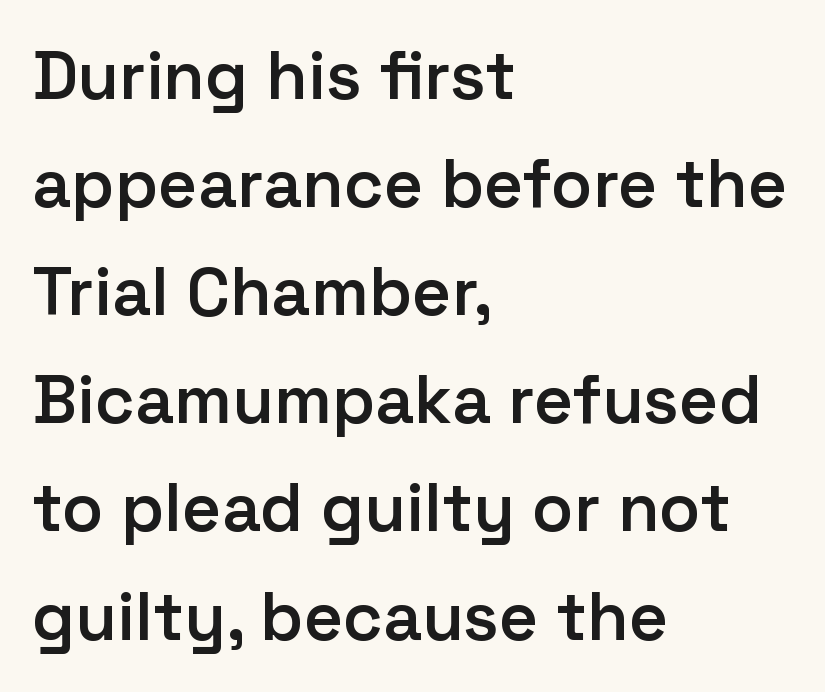
A typesetter would call this zero additional tracking. To sum up the face: it is a sans, with no serifs. The glyphs have the mass of a demibold cut, below bold. Anything drawn beneath the words? Only blank space.
